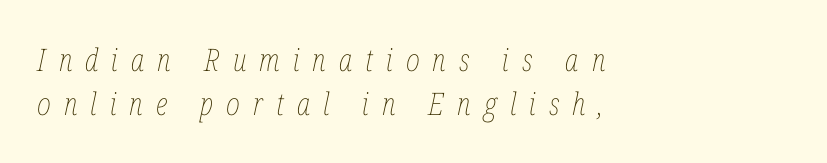
Caption: multi-line text, flush left, ragged right. Honestly, the row spacing looks completely unremarkable. Character widths vary here, with narrow letters taking less room than wide ones. It's the slanting kind of type.
